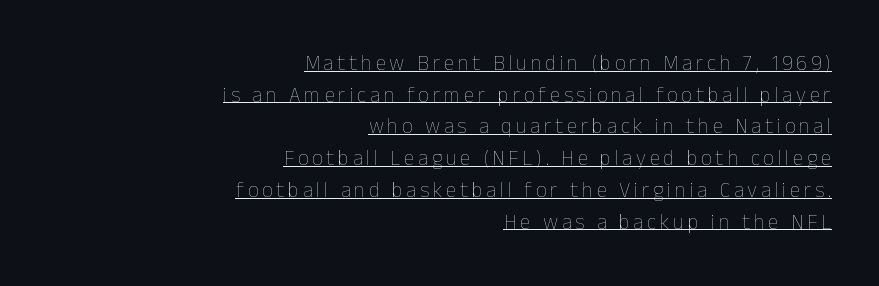
The lettering stays uniformly vertical, giving the passage a roman look. Alignment: flush right. Glance below the letters and you will spot a drawn line. On a weight scale, this lands at 450 or below.
